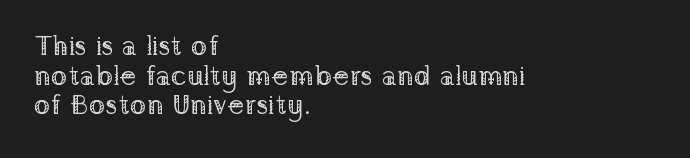
Q: Is the text bold? A: No.
Q: Is the text italic (slanted)? A: No, it is upright.
Q: Is the typeface a serif or a sans-serif typeface? A: Serif.
Q: Is the text underlined? A: No.
Q: How is the paragraph aligned? A: Left-aligned.
Q: Is the spacing between letters normal or unusually wide? A: Normal.
Q: Is the spacing between lines tight, normal or loose? A: Tight.
Q: Width (condensed, normal, or wide)? A: Normal.
Q: Stroke contrast? A: Low.
Q: x-height? A: Medium.
Q: Monospaced? A: No.
